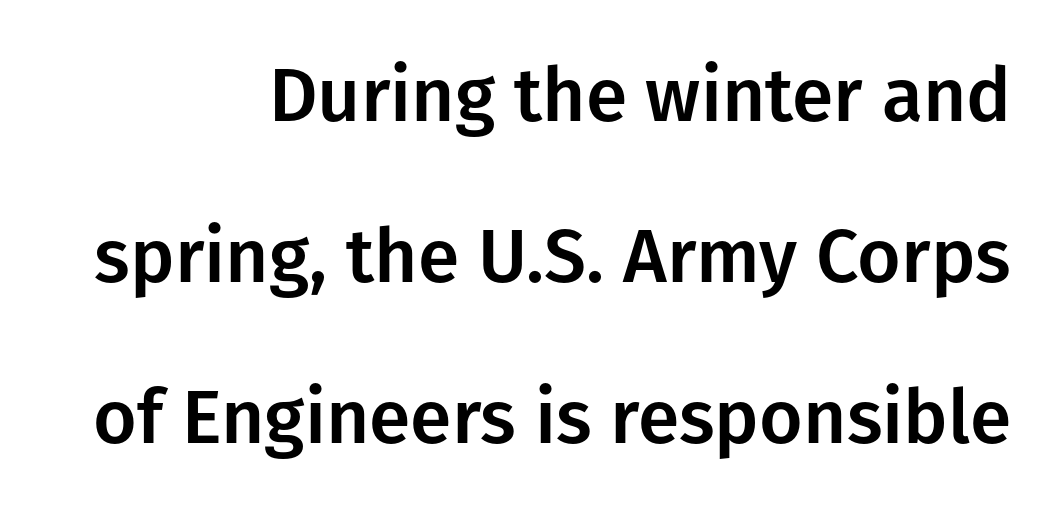
Compared with typical paragraphs, the rows here are farther apart. A typesetter would call this zero additional tracking. Nope, no serifs anywhere on these letters. Underline: absent. You could not count columns in this text — the font is proportionally spaced.
